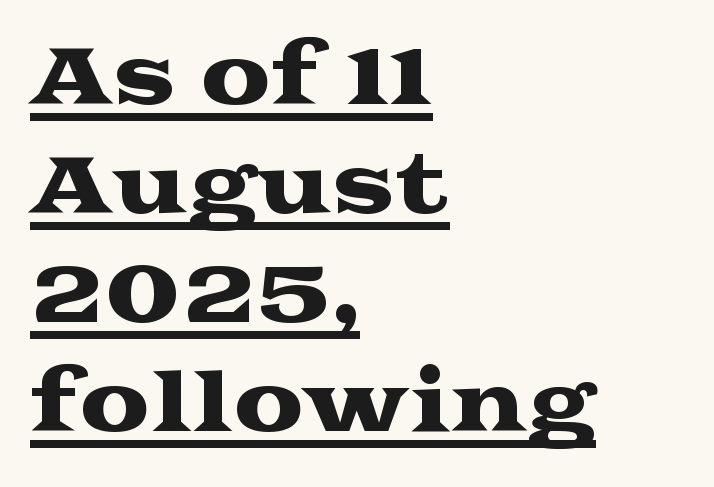
Q: Is the text italic (slanted)? A: No, it is upright.
Q: Is the typeface a serif or a sans-serif typeface? A: Serif.
Q: Is the text underlined? A: Yes.
Q: How is the paragraph aligned? A: Left-aligned.
Q: Is the spacing between letters normal or unusually wide? A: Normal.
Q: Is the spacing between lines tight, normal or loose? A: Normal.
Q: Width (condensed, normal, or wide)? A: Wide.
Q: Stroke contrast? A: Medium.
Q: x-height? A: Medium.
Q: Monospaced? A: No.
